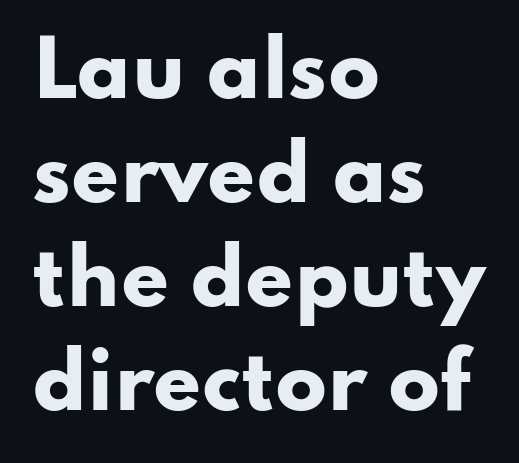
The image shows 76 px heavy, wide sans-serif type, upright; set left-aligned, normal line spacing (1.37x), normal letter spacing, not underlined; low stroke contrast and a small x-height.
